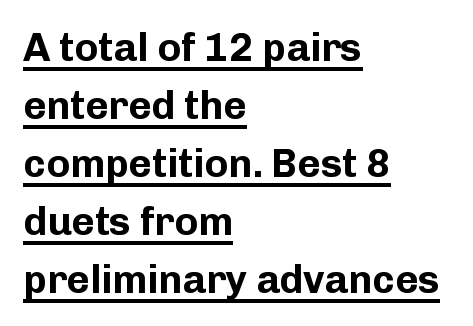
A baseline rule has been typeset under these characters. Caption: bold face, heavy strokes. The line-height multiplier appears to be the usual default. The passage shown is typeset with a sans-serif family.
